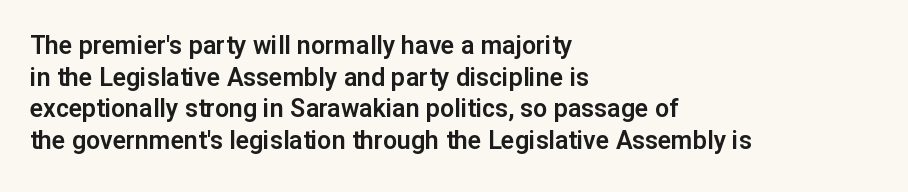
{"italic": "no", "underline": "no", "align": "left", "line_spacing": "normal", "line_spacing_ratio": 1.27, "letter_spacing": "normal", "letter_spacing_em": 0.0, "glyph_px": 25}
